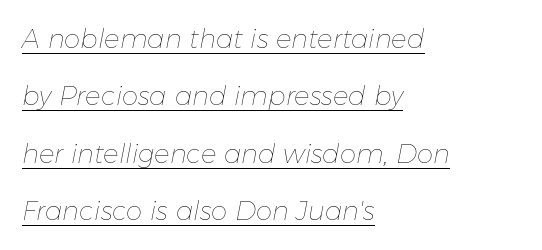
Is the type heavy? It reads as light-to-regular instead. Underlined type. Vertically, the passage feels expansive, rows floating well apart. Tracking here is standard; glyphs follow each other at the usual distance.
